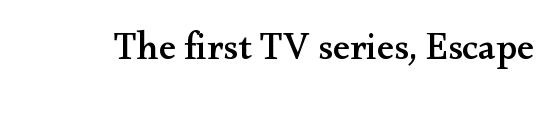
The image shows 38 px wide serif type, upright; set normal letter spacing, not underlined; medium stroke contrast and a small x-height.
